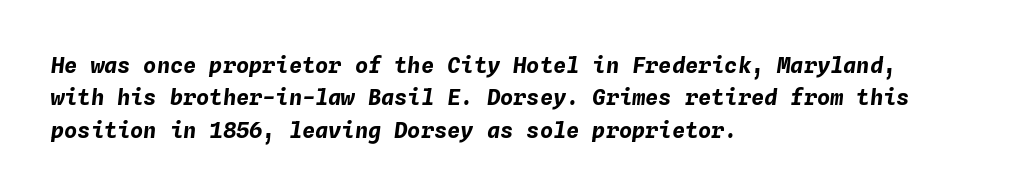
Q: Is the text bold? A: Yes.
Q: Is the text italic (slanted)? A: Yes, it leans right by about 4 degrees.
Q: Is the text underlined? A: No.
Q: How is the paragraph aligned? A: Left-aligned.
Q: Is the spacing between letters normal or unusually wide? A: Normal.
Q: Is the spacing between lines tight, normal or loose? A: Normal.
